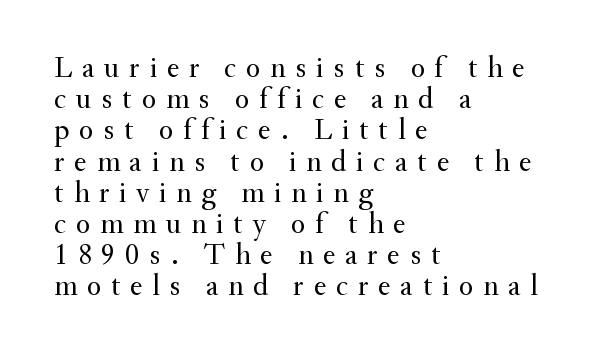
{"serif": "yes", "italic": "no", "bold": "no", "weight": "regular", "width": "normal", "stroke_contrast": "medium", "x_height": "small", "monospaced": "no", "underline": "no", "align": "left", "line_spacing": "tight", "line_spacing_ratio": 1.04, "letter_spacing": "wide", "letter_spacing_em": 0.32, "glyph_px": 30}
